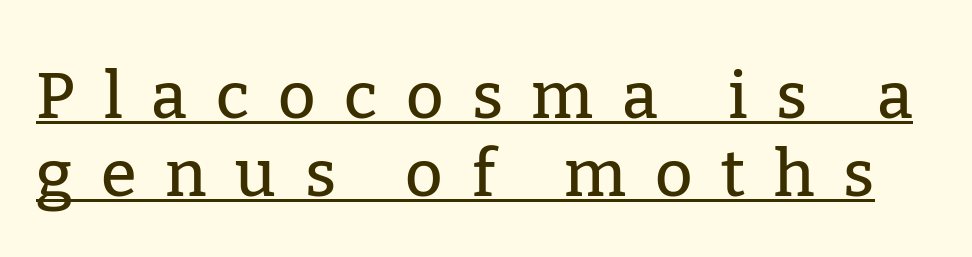
Think of a printed novel: that variable character pitch is what you see here. Descenders here cross a horizontal rule under the line. The type family on display is of the serif kind. The typography opts for an upright posture over an oblique one. Characters follow at a spacing far wider than the type designer built in.
